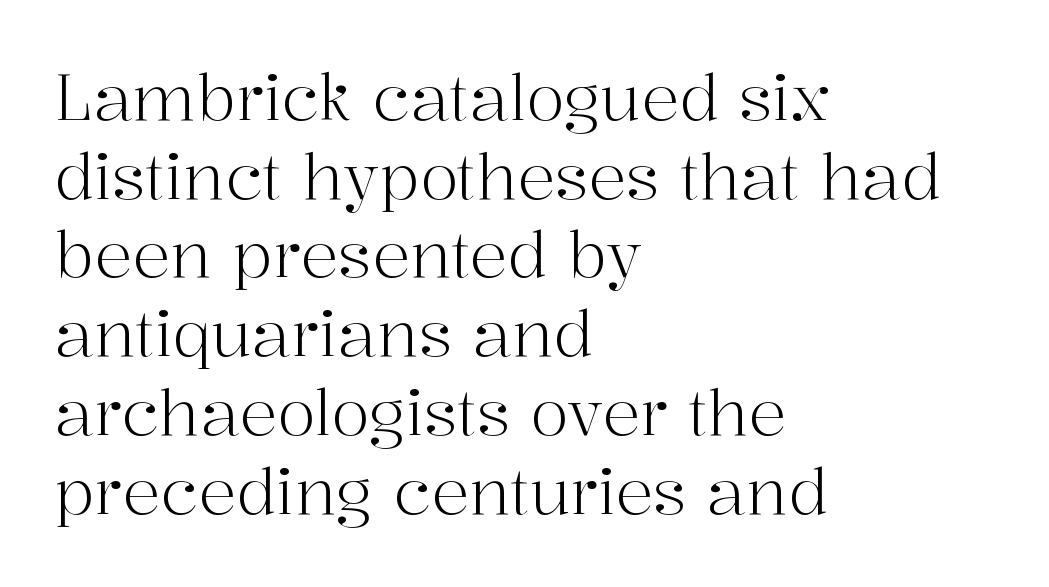
{"serif": "yes", "italic": "no", "bold": "no", "weight": "light", "width": "normal", "stroke_contrast": "high", "x_height": "medium", "monospaced": "no", "underline": "no", "align": "left", "line_spacing": "normal", "line_spacing_ratio": 1.25, "letter_spacing": "normal", "letter_spacing_em": 0.0, "glyph_px": 63}
